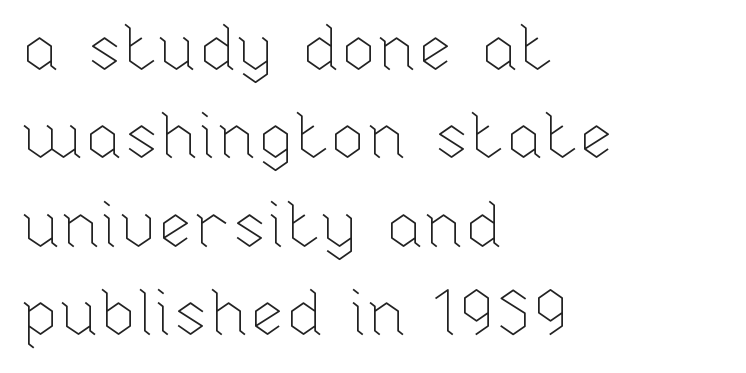
The image shows 65 px thin type, upright; set left-aligned, normal line spacing (1.36x), normal letter spacing, not underlined; low stroke contrast and a medium x-height.
